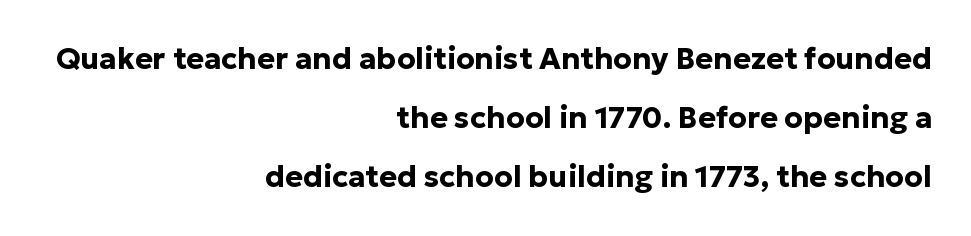
Q: Is the text bold? A: Yes.
Q: Is the text italic (slanted)? A: No, it is upright.
Q: Is the typeface a serif or a sans-serif typeface? A: Sans-serif.
Q: Is the text underlined? A: No.
Q: How is the paragraph aligned? A: Right-aligned.
Q: Is the spacing between letters normal or unusually wide? A: Normal.
Q: Is the spacing between lines tight, normal or loose? A: Loose.
Q: Width (condensed, normal, or wide)? A: Normal.
Q: Stroke contrast? A: Low.
Q: x-height? A: Medium.
Q: Monospaced? A: No.
